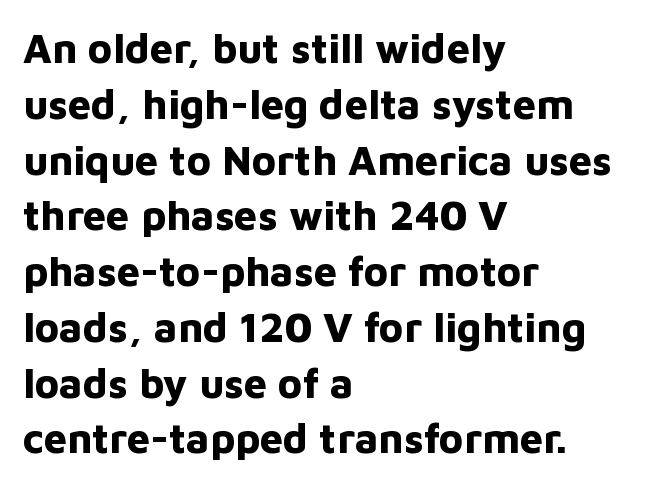
Q: Is the text bold? A: Yes.
Q: Is the text italic (slanted)? A: No, it is upright.
Q: Is the typeface a serif or a sans-serif typeface? A: Sans-serif.
Q: Is the text underlined? A: No.
Q: How is the paragraph aligned? A: Left-aligned.
Q: Is the spacing between letters normal or unusually wide? A: Normal.
Q: Is the spacing between lines tight, normal or loose? A: Normal.
Q: Width (condensed, normal, or wide)? A: Normal.
Q: Stroke contrast? A: Low.
Q: x-height? A: Medium.
Q: Monospaced? A: No.
